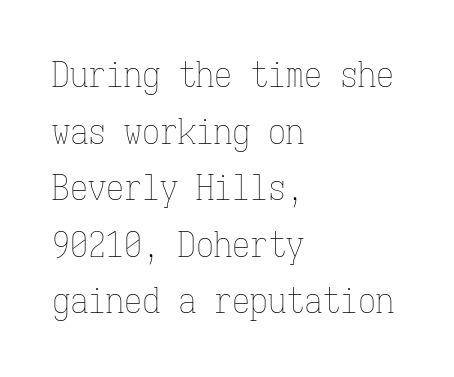
Bold? No — there's no thickening of the strokes. Does extra space separate the letters? No, they use regular spacing. Decoration check: the copy has no underline. The block of text has a typical density, with ordinary space between rows. Casual observation: everything's shoved over to the left.
